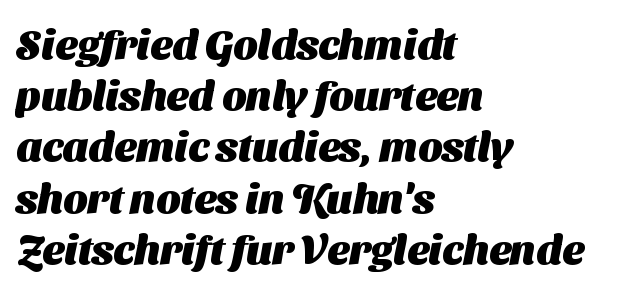
The image shows 42 px heavy sans-serif type; set left-aligned, line spacing 1.22x, normal letter spacing, not underlined; medium stroke contrast and a medium x-height.
